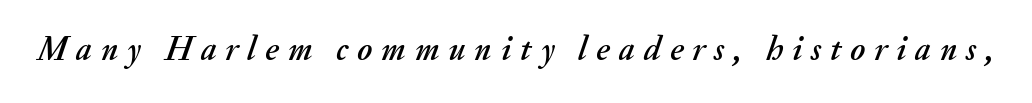
Beneath every word, the page is bare. The specimen reads as italic at a glance. There is plenty of visible air inserted between adjacent glyphs. Looks like regular typesetting: each glyph gets only the width it needs.
